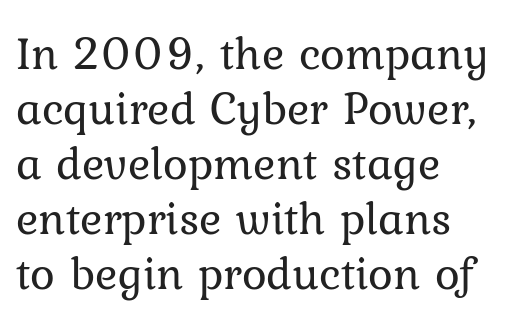
Q: Is the text bold? A: No.
Q: Is the text italic (slanted)? A: No, it is upright.
Q: Is the text underlined? A: No.
Q: How is the paragraph aligned? A: Left-aligned.
Q: Is the spacing between letters normal or unusually wide? A: Normal.
Q: Width (condensed, normal, or wide)? A: Normal.
Q: Stroke contrast? A: Low.
Q: x-height? A: Medium.
Q: Monospaced? A: No.
